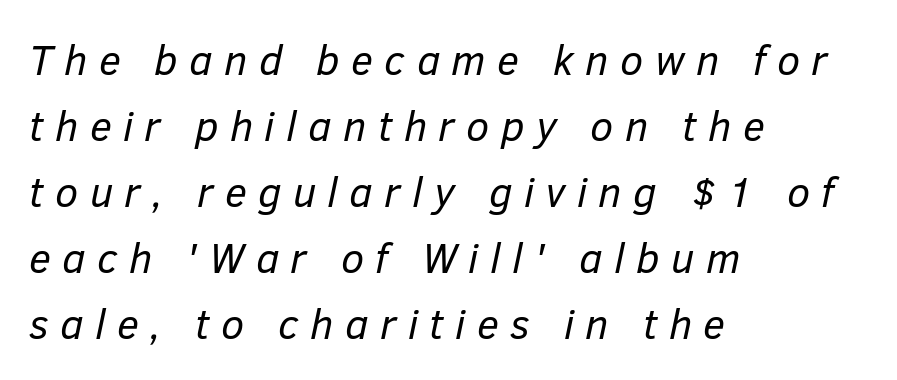
The image shows 42 px regular-weight type, italic (leaning right); set left-aligned, normal line spacing (1.57x), unusually wide letter spacing (+0.27 em), not underlined; low stroke contrast and a medium x-height.
